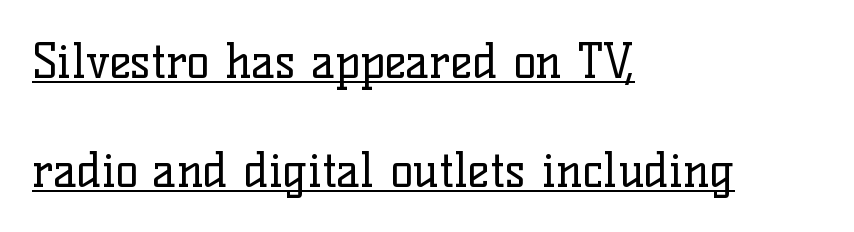
The rendering uses the underline text-decoration. Compared with a typical body face, this is equally light or lighter still. Serifs: yes, visible at the terminals of the letterforms. The setting favours the left margin, as ordinary paragraphs usually do. Tracking here is standard; glyphs follow each other at the usual distance.
